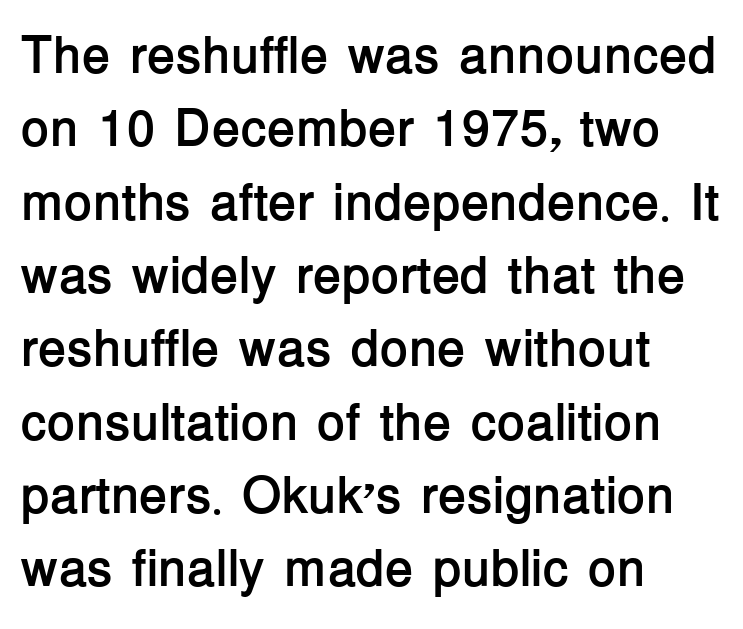
Each glyph is drawn with heavy, bold strokes. Every row of glyphs begins at an identical x-position on the left. The lettering stays uniformly vertical, giving the passage a roman look. Bare-footed words on every line. The rendering uses natural spacing where letterforms have individual widths.
